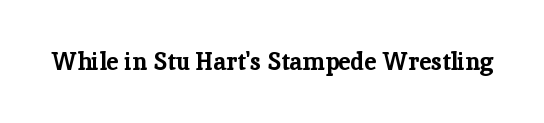
What stands out about the letter spacing? Nothing — it is the standard amount. Upright lettering throughout. Bold? Absolutely — the strokes are thick and heavy. The glyphs are unaccompanied by any horizontal stroke below them.
